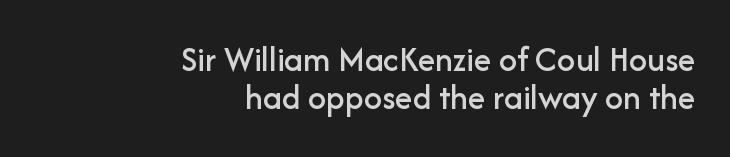
{"serif": "no", "italic": "no", "width": "normal", "stroke_contrast": "low", "x_height": "medium", "monospaced": "no", "underline": "no", "align": "right", "line_spacing": "tight", "line_spacing_ratio": 1.06, "letter_spacing": "normal", "letter_spacing_em": 0.0, "glyph_px": 36}
